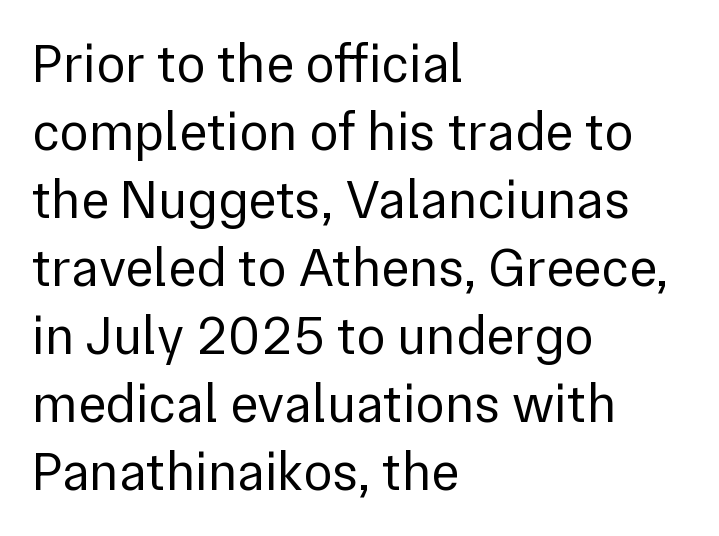
Q: Is the text bold? A: No.
Q: Is the text italic (slanted)? A: No, it is upright.
Q: Is the typeface a serif or a sans-serif typeface? A: Sans-serif.
Q: Is the text underlined? A: No.
Q: How is the paragraph aligned? A: Left-aligned.
Q: Is the spacing between letters normal or unusually wide? A: Normal.
Q: Is the spacing between lines tight, normal or loose? A: Normal.
Q: Width (condensed, normal, or wide)? A: Normal.
Q: Stroke contrast? A: Low.
Q: x-height? A: Medium.
Q: Monospaced? A: No.
